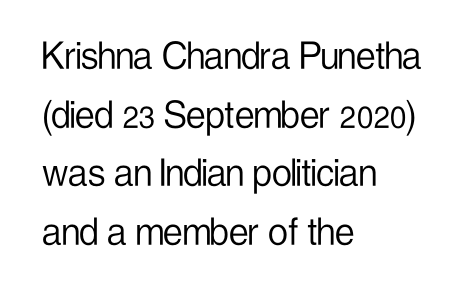
Heaviness? Minimal to ordinary, like unemphasized prose. In terms of letterspacing, this is plain default setting. The rendering anchors every line to the left-hand side. Check the space under the baseline: it is left empty.
